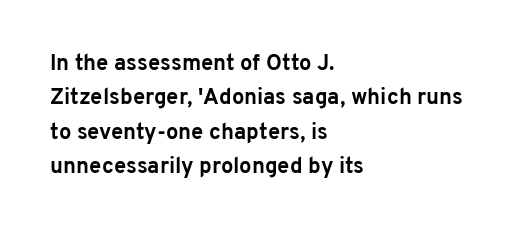
The image shows 22 px bold type, upright; set left-aligned, normal line spacing (1.56x), normal letter spacing, not underlined.
